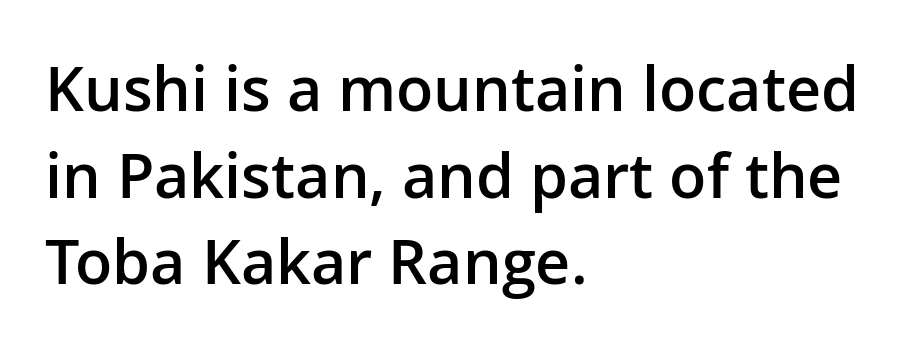
These lines carry some extra weight — a demibold, not a full bold. Leading: standard. Plain, unruled lines of type. In terms of letterspacing, this is plain default setting. You could not count columns in this text — the font is proportionally spaced. The font's upright variant was chosen for this text.
